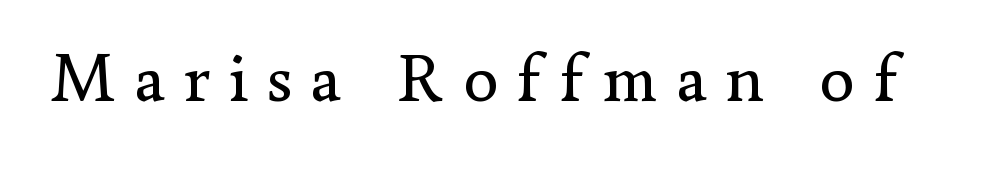
The image shows 70 px regular-weight serif type, upright; set unusually wide letter spacing (+0.27 em), not underlined; low stroke contrast and a small x-height.
